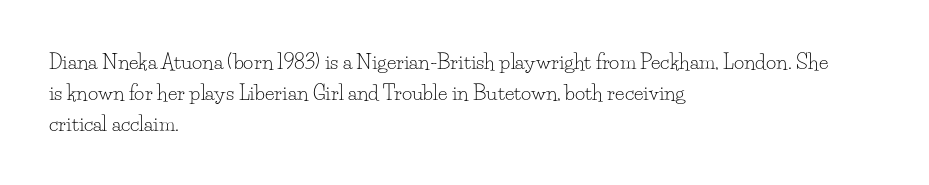
{"italic": "no", "bold": "no", "underline": "no", "align": "left", "line_spacing": "normal", "line_spacing_ratio": 1.55, "letter_spacing": "normal", "letter_spacing_em": 0.0, "glyph_px": 20}
